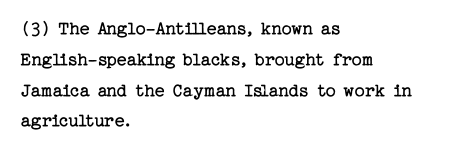
Unmarked baselines from the first word to the last. Between one letter and the next there's only the usual sliver of space. Left-aligned paragraph, ragged on the right. Compared with typical paragraphs, the rows here are spaced about the same. It's the straight-up-and-down kind of type.
